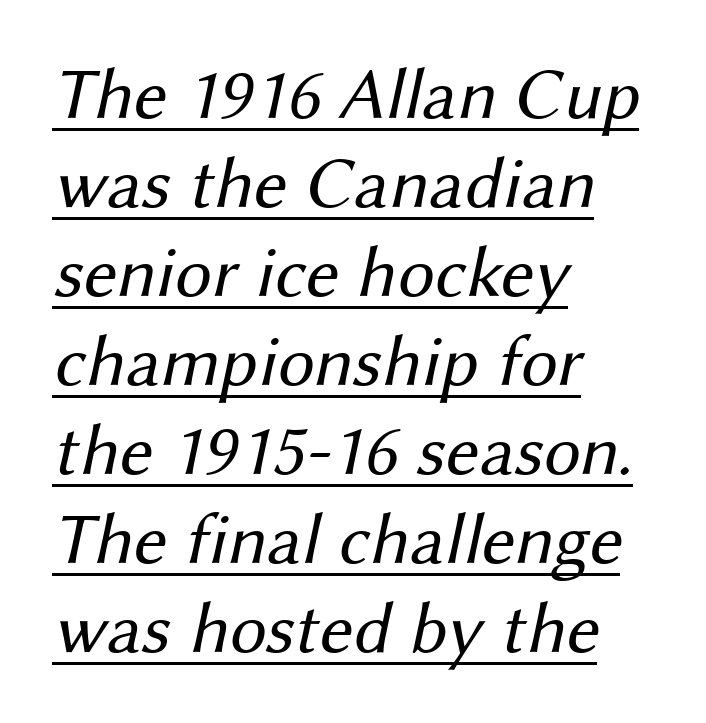
{"serif": "no", "bold": "no", "weight": "regular", "width": "normal", "stroke_contrast": "medium", "x_height": "medium", "monospaced": "no", "underline": "yes", "align": "left", "line_spacing_ratio": 1.22, "letter_spacing": "normal", "letter_spacing_em": 0.0, "glyph_px": 73}
